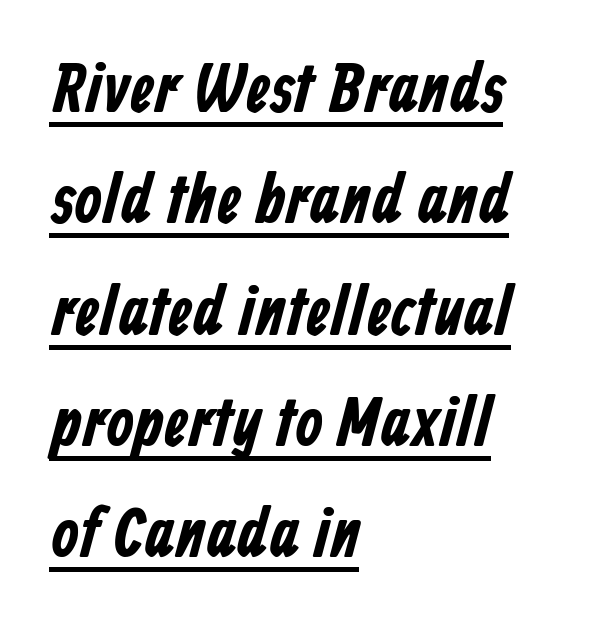
Q: Is the typeface a serif or a sans-serif typeface? A: Sans-serif.
Q: Is the text underlined? A: Yes.
Q: How is the paragraph aligned? A: Left-aligned.
Q: Is the spacing between letters normal or unusually wide? A: Normal.
Q: Is the spacing between lines tight, normal or loose? A: Normal.
Q: Width (condensed, normal, or wide)? A: Condensed.
Q: Stroke contrast? A: Low.
Q: x-height? A: Medium.
Q: Monospaced? A: No.
